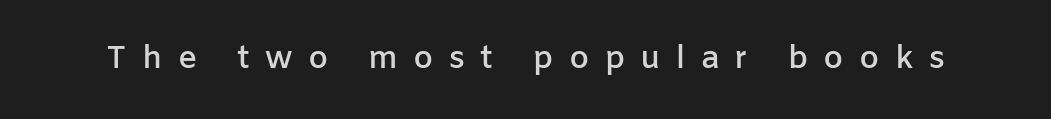
Q: Is the text bold? A: Semi-bold.
Q: Is the text italic (slanted)? A: No, it is upright.
Q: Is the typeface a serif or a sans-serif typeface? A: Sans-serif.
Q: Is the text underlined? A: No.
Q: Is the spacing between letters normal or unusually wide? A: Unusually wide.
Q: Width (condensed, normal, or wide)? A: Normal.
Q: Stroke contrast? A: Low.
Q: x-height? A: Medium.
Q: Monospaced? A: No.
